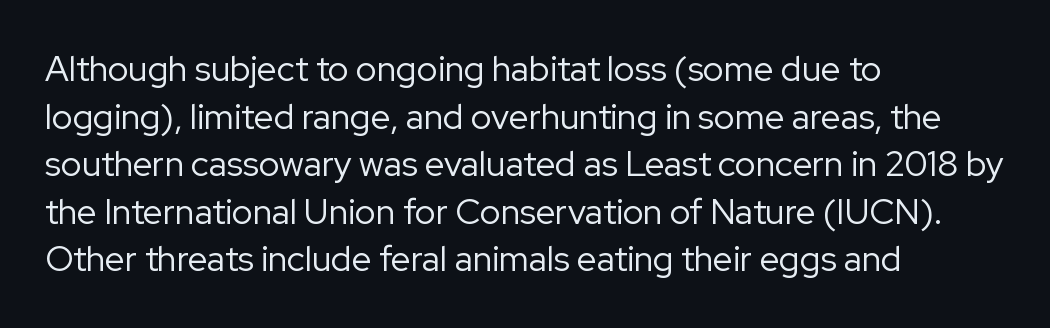
Q: Is the text bold? A: No.
Q: Is the text italic (slanted)? A: No, it is upright.
Q: Is the typeface a serif or a sans-serif typeface? A: Sans-serif.
Q: Is the text underlined? A: No.
Q: How is the paragraph aligned? A: Left-aligned.
Q: Is the spacing between letters normal or unusually wide? A: Normal.
Q: Is the spacing between lines tight, normal or loose? A: Normal.
Q: Width (condensed, normal, or wide)? A: Normal.
Q: Stroke contrast? A: Low.
Q: x-height? A: Medium.
Q: Monospaced? A: No.
